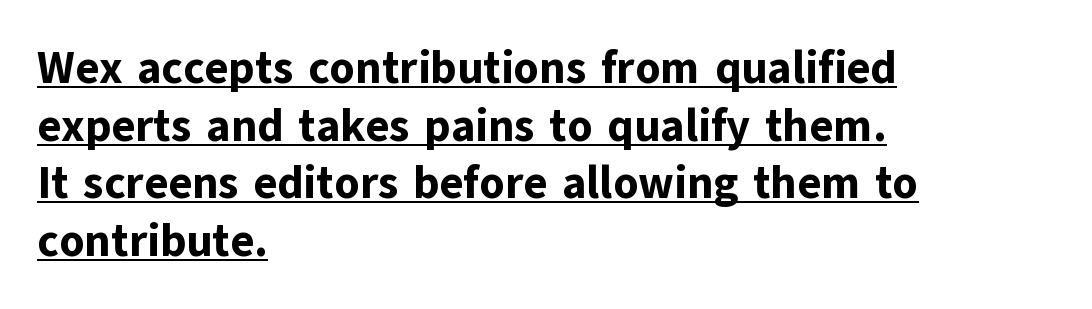
The image shows 45 px bold sans-serif type, upright; set left-aligned, normal line spacing (1.28x), normal letter spacing, underlined; low stroke contrast and a medium x-height.
